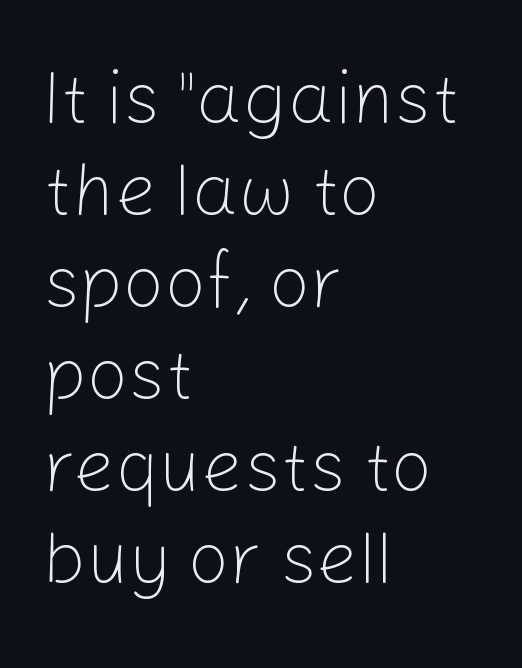
Q: Is the text bold? A: No.
Q: Is the text italic (slanted)? A: No, it is upright.
Q: Is the typeface a serif or a sans-serif typeface? A: Sans-serif.
Q: Is the text underlined? A: No.
Q: How is the paragraph aligned? A: Left-aligned.
Q: Is the spacing between letters normal or unusually wide? A: Normal.
Q: Is the spacing between lines tight, normal or loose? A: Normal.
Q: Width (condensed, normal, or wide)? A: Normal.
Q: Stroke contrast? A: Low.
Q: x-height? A: Medium.
Q: Monospaced? A: No.
